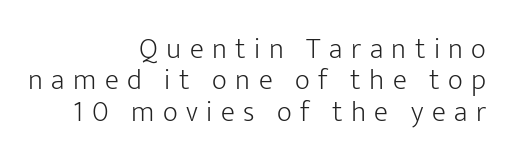
The image shows 29 px light sans-serif type, upright; set right-aligned, tight line spacing (1.08x), unusually wide letter spacing (+0.29 em), not underlined; low stroke contrast and a medium x-height.
